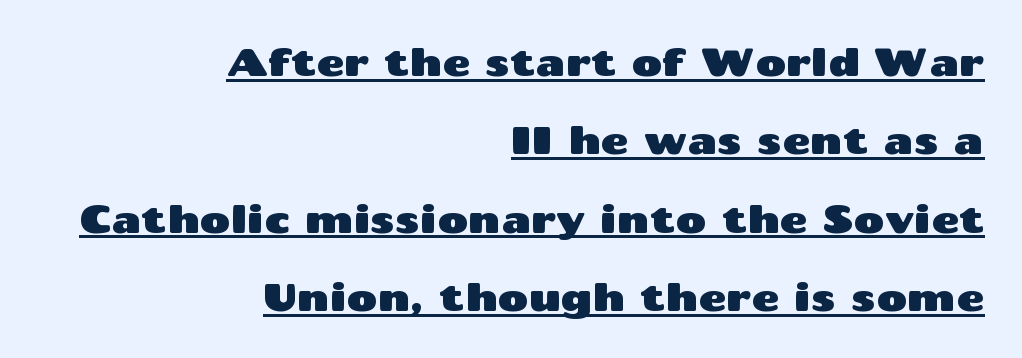
Q: Is the text italic (slanted)? A: No, it is upright.
Q: Is the typeface a serif or a sans-serif typeface? A: Sans-serif.
Q: Is the text underlined? A: Yes.
Q: How is the paragraph aligned? A: Right-aligned.
Q: Is the spacing between letters normal or unusually wide? A: Normal.
Q: Is the spacing between lines tight, normal or loose? A: Loose.
Q: Width (condensed, normal, or wide)? A: Wide.
Q: Stroke contrast? A: Medium.
Q: x-height? A: Medium.
Q: Monospaced? A: No.
